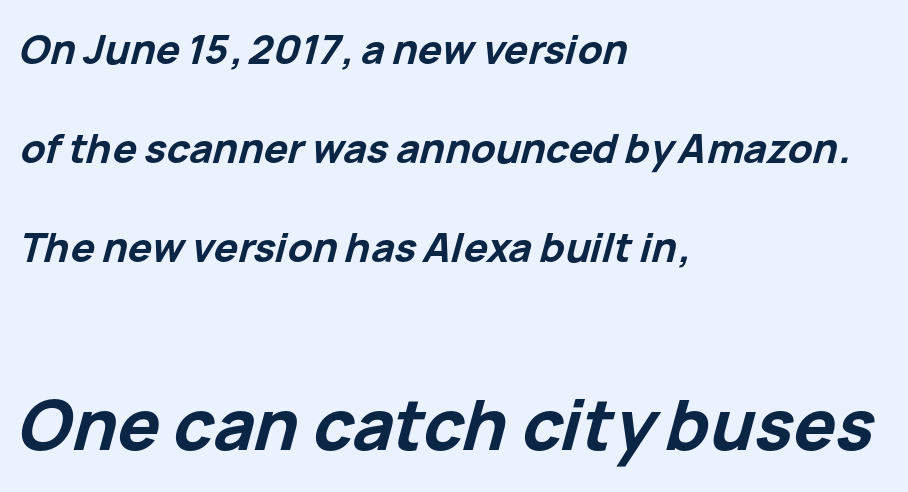
Q: Is the text bold? A: Yes.
Q: Is the text italic (slanted)? A: Yes, it leans right by about 15 degrees.
Q: Is the text underlined? A: No.
Q: How is the paragraph aligned? A: Left-aligned.
Q: Is the spacing between letters normal or unusually wide? A: Normal.
Q: Is the spacing between lines tight, normal or loose? A: Loose.
Q: Which block of text is set in a larger size, the first (top) or the second (bottom)? A: The second (bottom) one.
Q: Width (condensed, normal, or wide)? A: Normal.
Q: Stroke contrast? A: Low.
Q: x-height? A: Medium.
Q: Monospaced? A: No.
